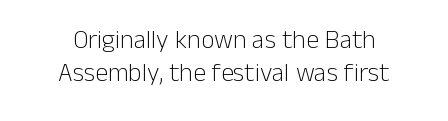
What's the leading like? Ordinary, nothing unusual. The type sits square on the baseline with zero lean. Stems and bowls with no extra thickness — not bold. Both edges are ragged and mirror each other, which tells us the setting is centered. No word sits above an underline. These lines keep a tight, regular rhythm from letter to letter.
